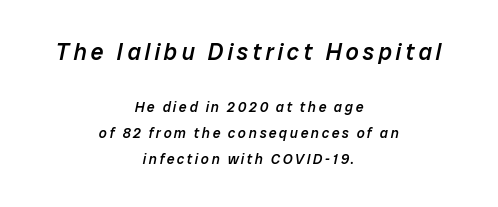
There's an unmistakable incline to the writing here. Neither beginnings nor endings align; midpoints do. Does the weight exceed regular? Yes, but only to semibold. Whoever set this made the first block the dominant, larger element. Beneath every word, the page is bare.
